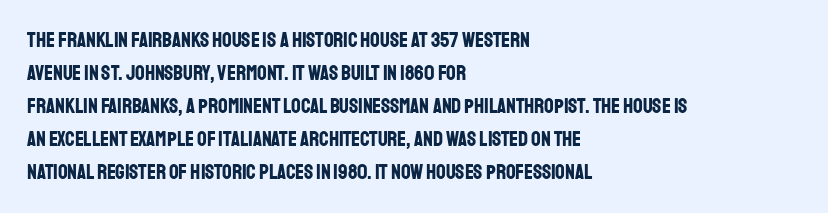
Q: Is the text bold? A: Yes.
Q: Is the text italic (slanted)? A: No, it is upright.
Q: Is the text underlined? A: No.
Q: How is the paragraph aligned? A: Left-aligned.
Q: Is the spacing between letters normal or unusually wide? A: Normal.
Q: Is the spacing between lines tight, normal or loose? A: Normal.
